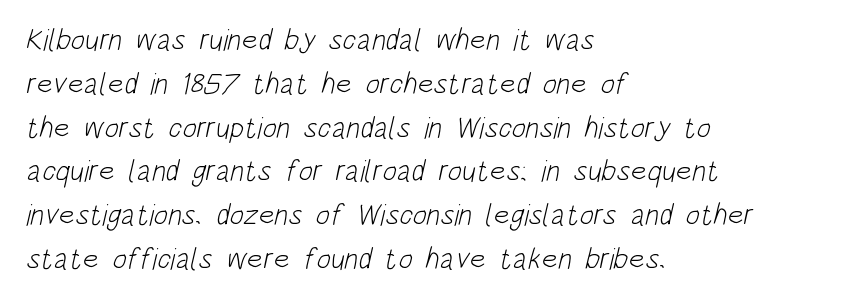
Which margin do the lines hug? The left one — the right edge is uneven. These lines are rendered in a variable-pitch font. In terms of letterform style, serifs are entirely absent. This sample keeps an unexceptional amount of space between lines.
